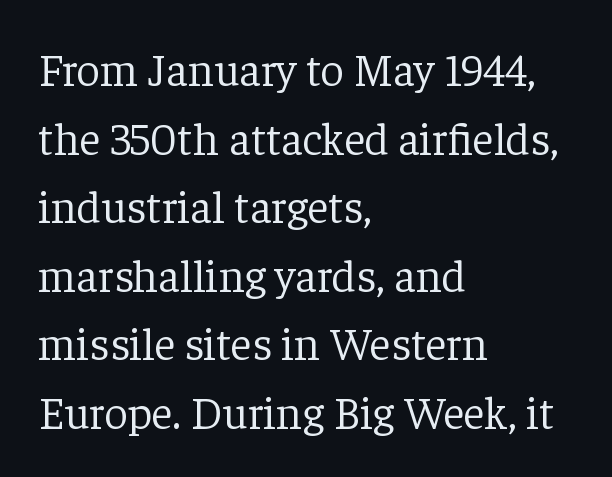
The image shows 46 px light serif type, upright; set left-aligned, normal line spacing (1.49x), normal letter spacing, not underlined; low stroke contrast and a medium x-height.
